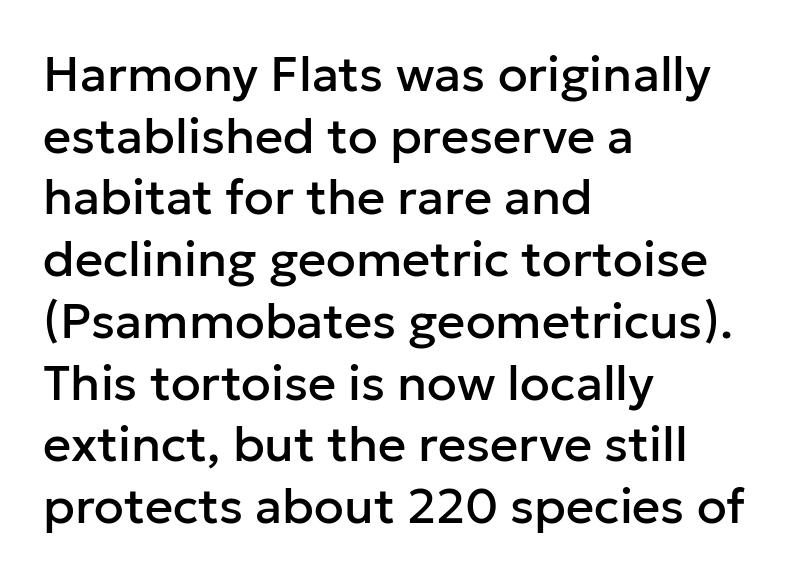
Q: Is the text italic (slanted)? A: No, it is upright.
Q: Is the typeface a serif or a sans-serif typeface? A: Sans-serif.
Q: Is the text underlined? A: No.
Q: How is the paragraph aligned? A: Left-aligned.
Q: Is the spacing between letters normal or unusually wide? A: Normal.
Q: Is the spacing between lines tight, normal or loose? A: Normal.
Q: Width (condensed, normal, or wide)? A: Normal.
Q: Stroke contrast? A: Low.
Q: x-height? A: Medium.
Q: Monospaced? A: No.
